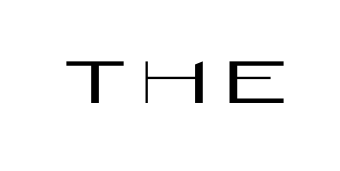
Q: Is the text italic (slanted)? A: No, it is upright.
Q: Is the typeface a serif or a sans-serif typeface? A: Sans-serif.
Q: Is the text underlined? A: No.
Q: Is the spacing between letters normal or unusually wide? A: Unusually wide.
Q: Width (condensed, normal, or wide)? A: Wide.
Q: Stroke contrast? A: High.
Q: x-height? A: Large.
Q: Monospaced? A: No.
